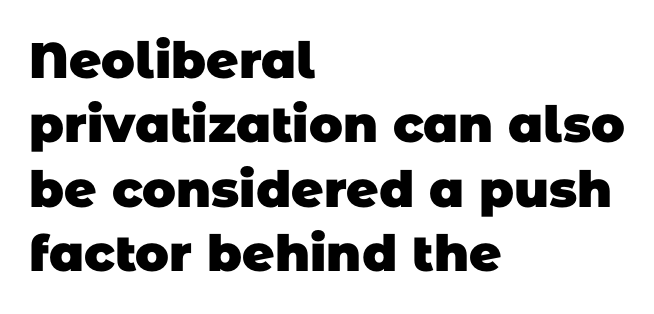
Q: Is the text bold? A: Yes.
Q: Is the typeface a serif or a sans-serif typeface? A: Sans-serif.
Q: Is the text underlined? A: No.
Q: How is the paragraph aligned? A: Left-aligned.
Q: Is the spacing between letters normal or unusually wide? A: Normal.
Q: Is the spacing between lines tight, normal or loose? A: Normal.
Q: Width (condensed, normal, or wide)? A: Normal.
Q: Stroke contrast? A: Low.
Q: x-height? A: Large.
Q: Monospaced? A: No.
